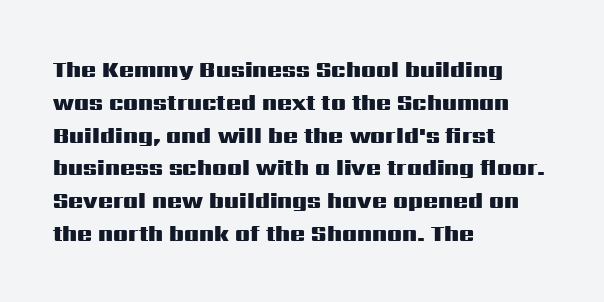
Q: Is the text bold? A: Yes.
Q: Is the text italic (slanted)? A: No, it is upright.
Q: Is the text underlined? A: No.
Q: How is the paragraph aligned? A: Left-aligned.
Q: Is the spacing between letters normal or unusually wide? A: Normal.
Q: Is the spacing between lines tight, normal or loose? A: Normal.
